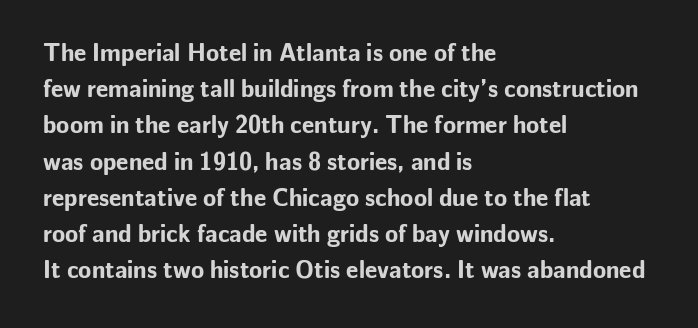
The image shows 24 px bold type, upright; set left-aligned, normal line spacing (1.51x), normal letter spacing, not underlined.
